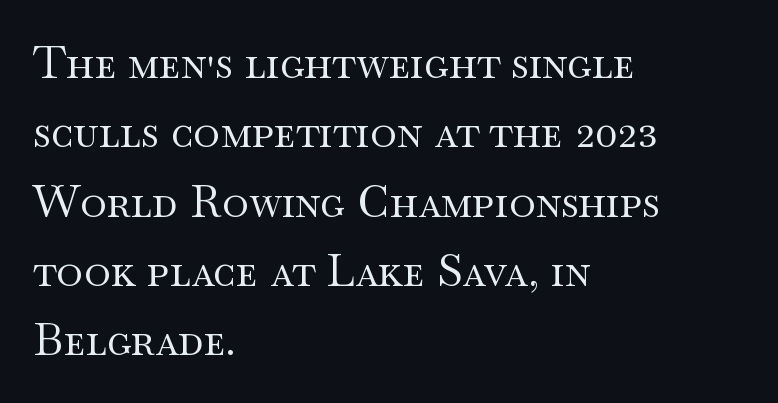
Q: Is the text bold? A: No.
Q: Is the text italic (slanted)? A: No, it is upright.
Q: Is the typeface a serif or a sans-serif typeface? A: Serif.
Q: Is the text underlined? A: No.
Q: How is the paragraph aligned? A: Left-aligned.
Q: Is the spacing between letters normal or unusually wide? A: Normal.
Q: Is the spacing between lines tight, normal or loose? A: Normal.
Q: Width (condensed, normal, or wide)? A: Wide.
Q: Stroke contrast? A: Medium.
Q: x-height? A: Small.
Q: Monospaced? A: No.
